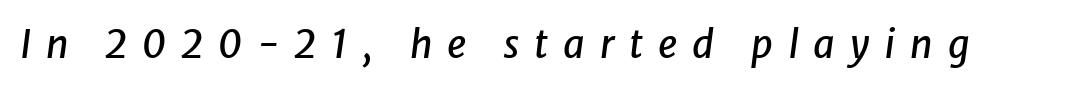
The image shows 38 px text type, italic (leaning right); set unusually wide letter spacing (+0.39 em), not underlined; low stroke contrast and a medium x-height.
